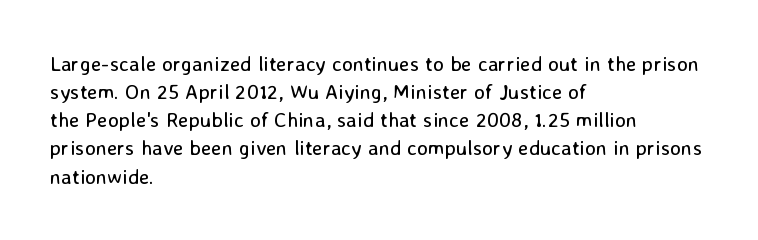
Visually the block forms a straight wall on the left and a jagged coastline on the right. Style check: upright. Bold? No — there's no thickening of the strokes. Notice how descenders clear the ascenders below comfortably — that's standard leading. Each word holds together tightly as a unit, with standard inter-letter gaps.
